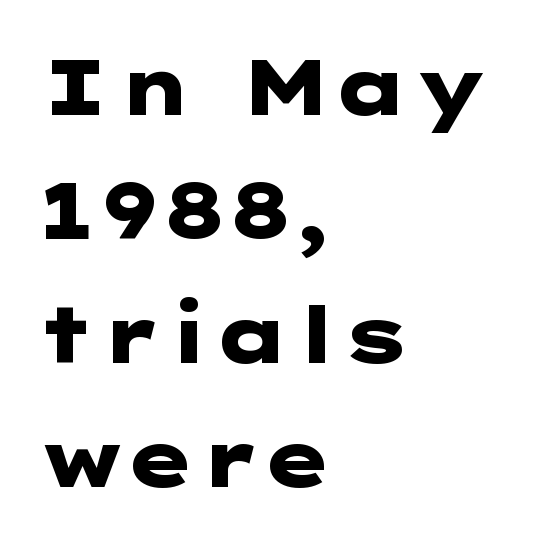
The image shows 78 px heavy, wide sans-serif type, upright; set left-aligned, normal line spacing (1.59x), normal letter spacing, not underlined; low stroke contrast and a medium x-height.
